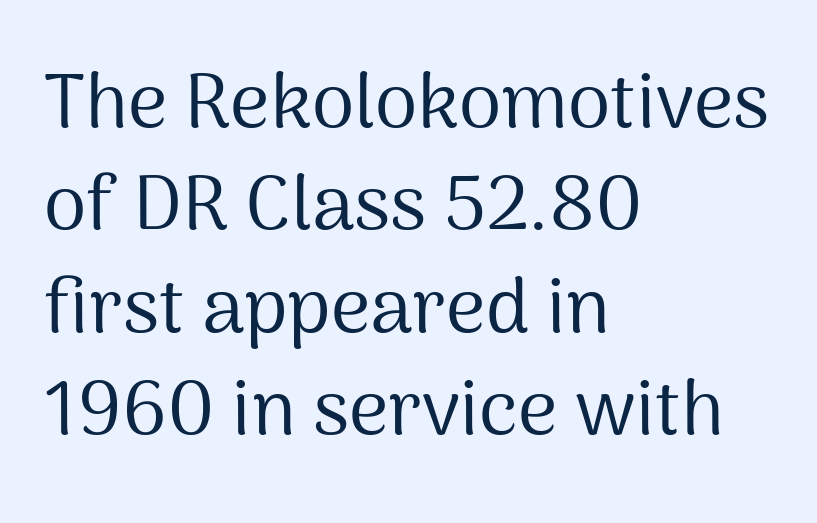
The image shows 77 px regular-weight sans-serif type, upright; set left-aligned, normal line spacing (1.33x), normal letter spacing, not underlined; medium stroke contrast and a medium x-height.
